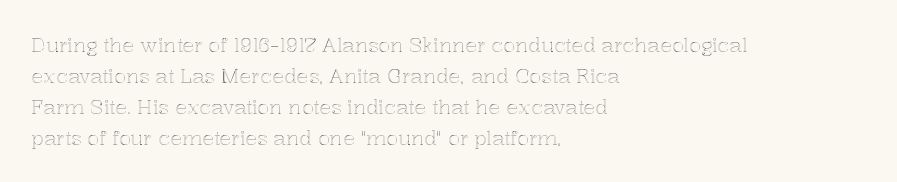
The image shows 20 px text type, upright; set left-aligned, normal line spacing (1.55x), normal letter spacing, not underlined.
